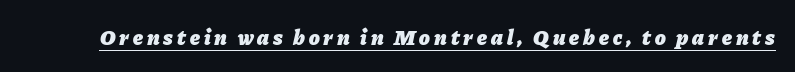
Q: Is the text bold? A: Yes.
Q: Is the text italic (slanted)? A: Yes, it leans right by about 11 degrees.
Q: Is the text underlined? A: Yes.
